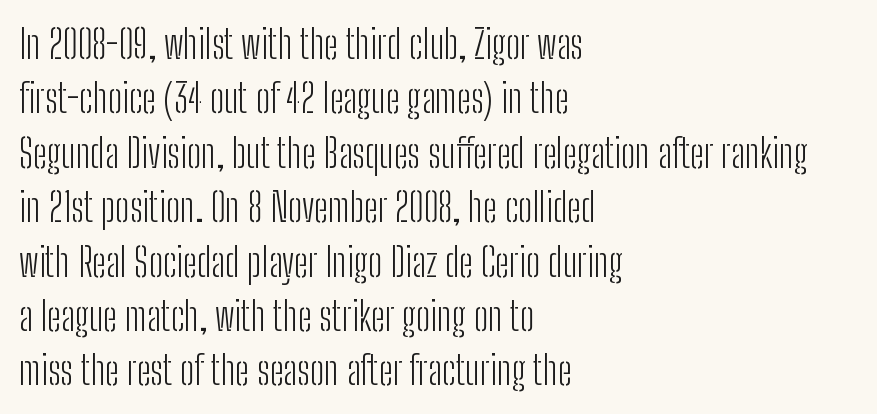
{"serif": "no", "italic": "no", "bold": "no", "weight": "light", "width": "condensed", "stroke_contrast": "low", "x_height": "medium", "monospaced": "no", "underline": "no", "align": "left", "line_spacing": "normal", "line_spacing_ratio": 1.36, "letter_spacing": "normal", "letter_spacing_em": 0.0, "glyph_px": 40}
